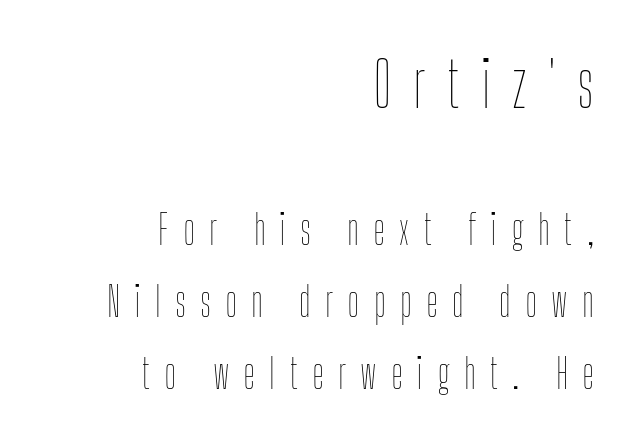
No extra ink here — the face is not bold. The emphasis by scale lands on block number one, above. Characters remain perfectly vertical along every line. Is the block centered? No — it sits flush against the right margin. Loose tracking; the words dissolve into strings of separated letters. No word sits above an underline.
